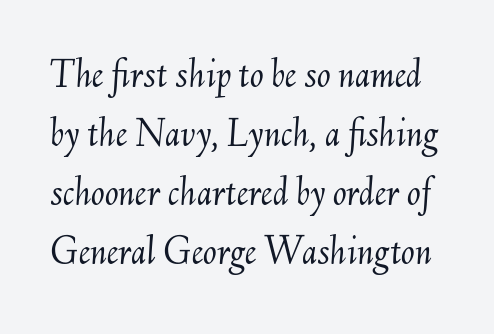
{"italic": "yes", "lean": "right", "slant_degrees": 6, "bold": "no", "weight": "light", "width": "normal", "stroke_contrast": "medium", "x_height": "small", "monospaced": "no", "underline": "no", "line_spacing": "normal", "line_spacing_ratio": 1.44, "letter_spacing": "normal", "letter_spacing_em": 0.0, "glyph_px": 41}
